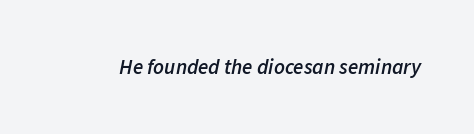
The image shows 21 px text type, italic (leaning right); set normal letter spacing, not underlined.
